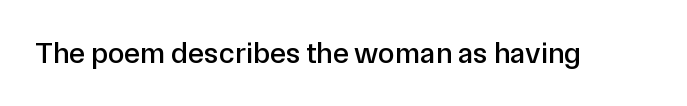
The image shows 30 px sans-serif type, upright; set normal letter spacing, not underlined; low stroke contrast and a medium x-height.
